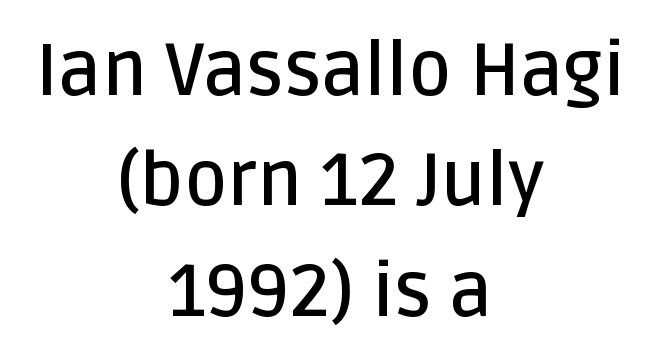
{"serif": "no", "italic": "no", "bold": "semi", "weight": "semibold", "width": "normal", "stroke_contrast": "low", "x_height": "large", "monospaced": "no", "underline": "no", "align": "center", "line_spacing": "normal", "line_spacing_ratio": 1.49, "letter_spacing": "normal", "letter_spacing_em": 0.0, "glyph_px": 74}
